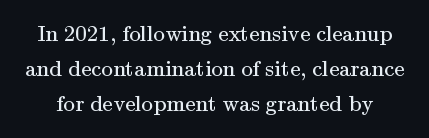
The image shows 23 px text type, upright; set normal line spacing (1.52x), normal letter spacing, not underlined.
